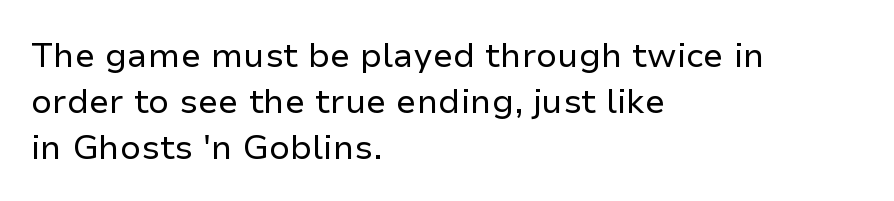
{"serif": "no", "italic": "no", "bold": "no", "weight": "regular", "width": "normal", "stroke_contrast": "low", "x_height": "medium", "monospaced": "no", "underline": "no", "align": "left", "line_spacing": "normal", "line_spacing_ratio": 1.35, "letter_spacing": "normal", "letter_spacing_em": 0.0, "glyph_px": 34}
